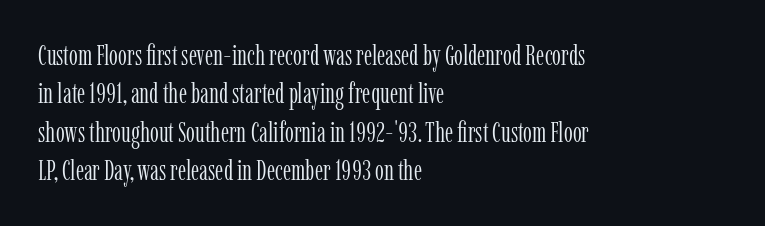
This sample has the flowing, uneven cadence of proportional lettering. Summary of vertical rhythm: regular, with standard interline spacing. The designer went with a serif here, giving each stem small feet. Upright lettering throughout.
